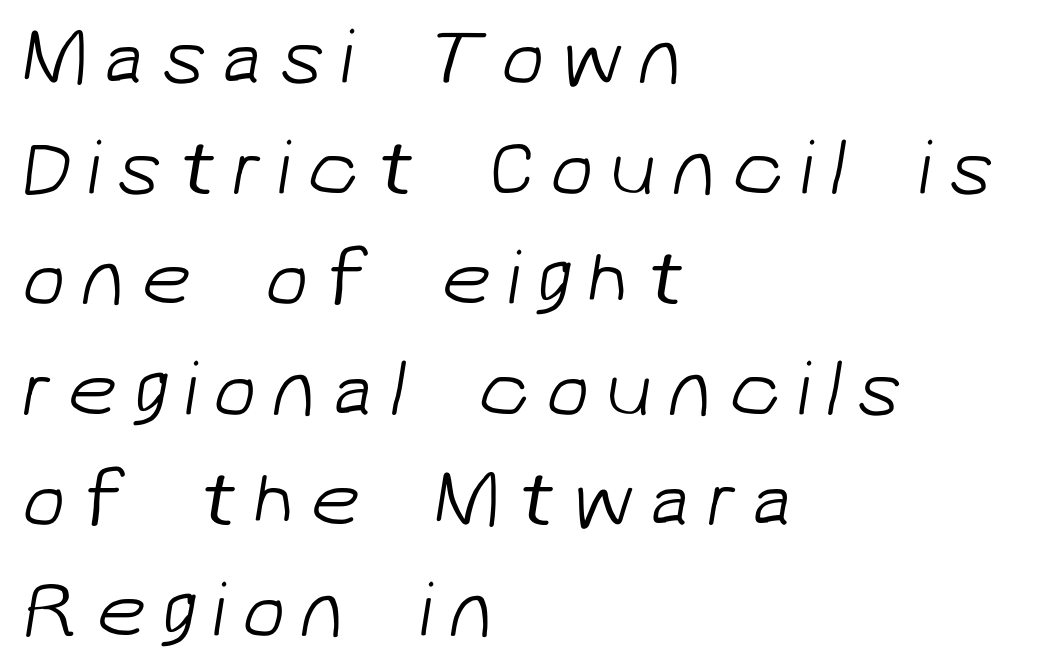
{"serif": "no", "bold": "no", "weight": "light", "width": "normal", "stroke_contrast": "low", "x_height": "medium", "monospaced": "no", "underline": "no", "align": "left", "line_spacing": "normal", "line_spacing_ratio": 1.4, "letter_spacing": "wide", "letter_spacing_em": 0.2, "glyph_px": 79}
